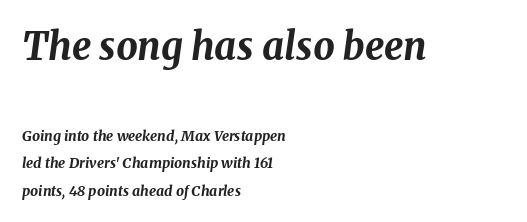
{"italic": "yes", "lean": "right", "slant_degrees": 8, "bold": "yes", "weight": "bold", "width": "normal", "stroke_contrast": "medium", "x_height": "medium", "monospaced": "no", "underline": "no", "align": "left", "line_spacing": "loose", "line_spacing_ratio": 1.96, "letter_spacing": "normal", "letter_spacing_em": 0.0, "larger_block": "first", "size_ratio": 2.71, "glyph_px": 38}
